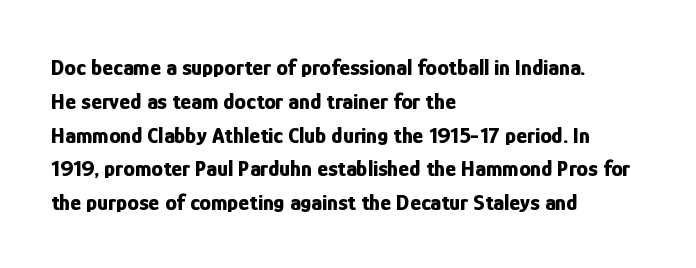
Q: Is the text bold? A: Yes.
Q: Is the text italic (slanted)? A: No, it is upright.
Q: Is the text underlined? A: No.
Q: How is the paragraph aligned? A: Left-aligned.
Q: Is the spacing between letters normal or unusually wide? A: Normal.
Q: Is the spacing between lines tight, normal or loose? A: Normal.
